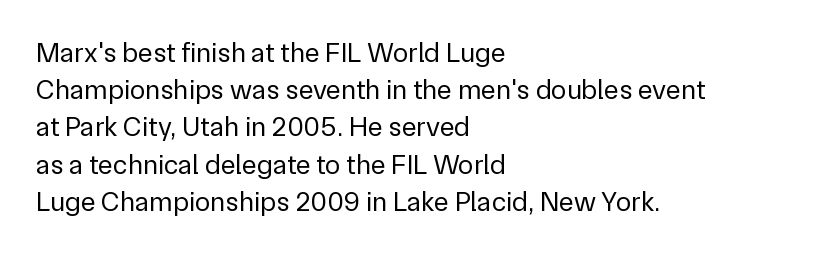
Descender tails drop into unmarked territory. Check where the strokes stop: nothing finishes them off — pure sans. Think of a printed novel: that variable character pitch is what you see here. The typography opts for an upright posture over an oblique one.
